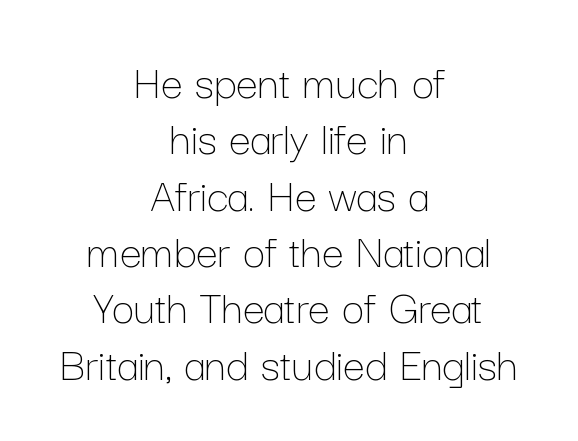
The lines are packed closely together with very little leading. The area under the type is left untouched. The face looks like a standard text weight, possibly lighter. Where is the straight margin? There isn't one; the lines are centered. Caption: standard tracking, unaltered. The typography opts for an upright posture over an oblique one.
